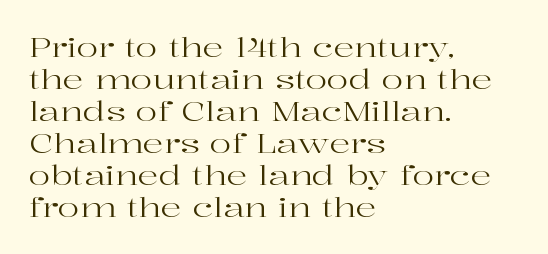
Q: Is the text bold? A: No.
Q: Is the text italic (slanted)? A: No, it is upright.
Q: Is the text underlined? A: No.
Q: How is the paragraph aligned? A: Left-aligned.
Q: Is the spacing between letters normal or unusually wide? A: Normal.
